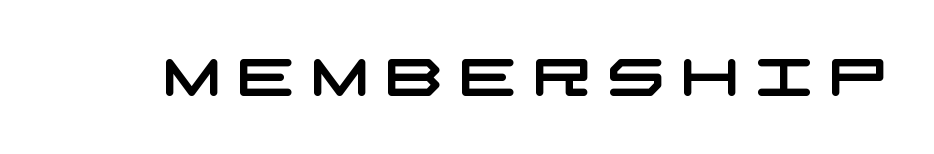
Q: Is the typeface a serif or a sans-serif typeface? A: Sans-serif.
Q: Is the text underlined? A: No.
Q: Is the spacing between letters normal or unusually wide? A: Unusually wide.
Q: Width (condensed, normal, or wide)? A: Wide.
Q: Stroke contrast? A: Low.
Q: x-height? A: Large.
